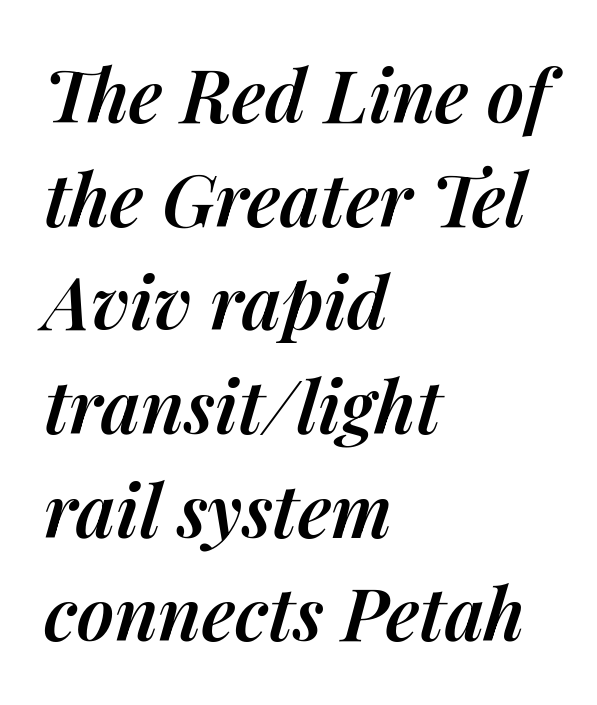
Check the space under the baseline: it is left empty. Summary of weight: moderately heavy, a semibold. This is oblique type, the kind used for emphasis or titles. Character widths vary here, with narrow letters taking less room than wide ones.
